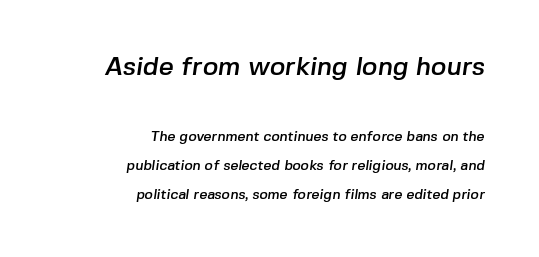
Q: Is the text underlined? A: No.
Q: How is the paragraph aligned? A: Right-aligned.
Q: Is the spacing between letters normal or unusually wide? A: Normal.
Q: Is the spacing between lines tight, normal or loose? A: Loose.
Q: Which block of text is set in a larger size, the first (top) or the second (bottom)? A: The first (top) one.
